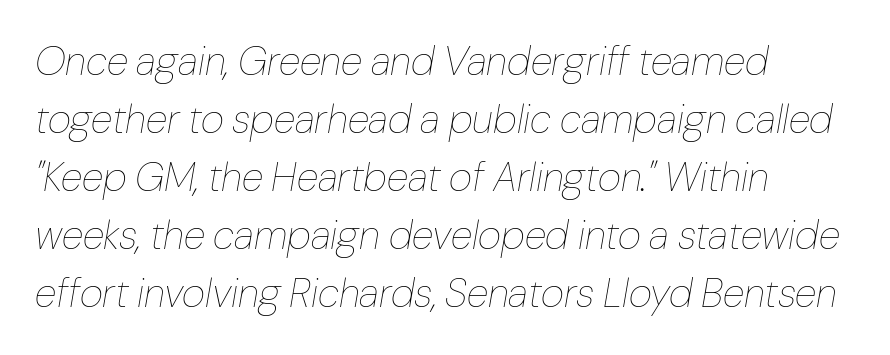
{"italic": "yes", "lean": "right", "slant_degrees": 10, "bold": "no", "weight": "thin", "width": "normal", "stroke_contrast": "low", "x_height": "medium", "monospaced": "no", "underline": "no", "align": "left", "line_spacing": "normal", "line_spacing_ratio": 1.45, "letter_spacing": "normal", "letter_spacing_em": 0.0, "glyph_px": 40}
